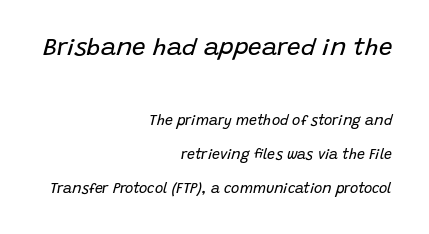
{"italic": "yes", "lean": "right", "slant_degrees": 15, "bold": "no", "underline": "no", "align": "right", "line_spacing": "loose", "line_spacing_ratio": 2.41, "letter_spacing": "normal", "letter_spacing_em": 0.0, "larger_block": "first", "size_ratio": 1.71, "glyph_px": 24}
